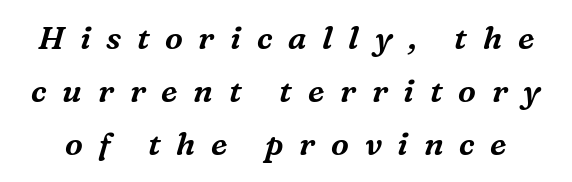
The image shows 32 px serif type, italic (leaning right); set normal line spacing (1.66x), unusually wide letter spacing (+0.49 em), not underlined; medium stroke contrast and a medium x-height.
